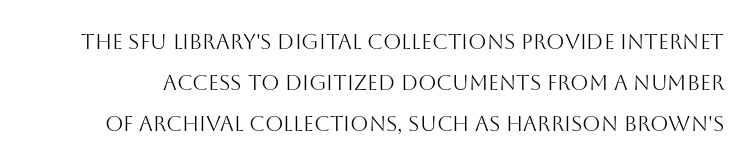
The image shows 21 px text type, upright; set loose line spacing (1.95x), normal letter spacing, not underlined.
